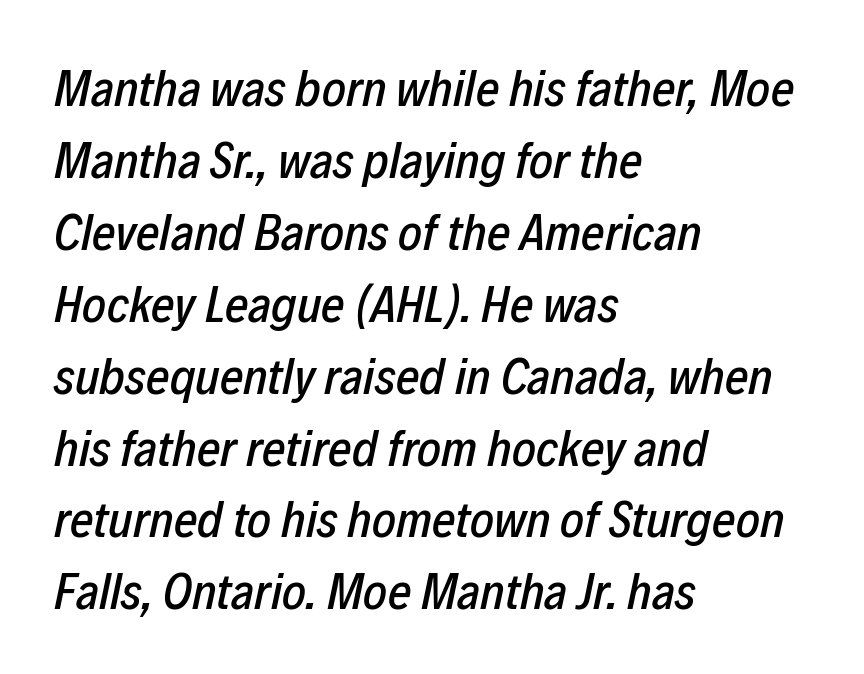
{"italic": "yes", "lean": "right", "slant_degrees": 12, "width": "condensed", "stroke_contrast": "low", "x_height": "medium", "monospaced": "no", "underline": "no", "align": "left", "line_spacing": "normal", "line_spacing_ratio": 1.41, "letter_spacing": "normal", "letter_spacing_em": 0.0, "glyph_px": 51}
